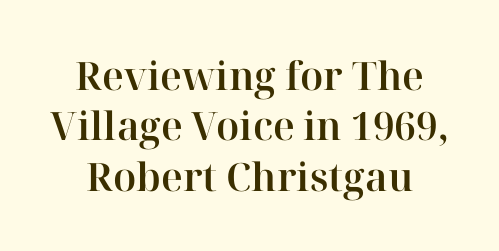
The image shows 39 px serif type, upright; set normal line spacing (1.29x), normal letter spacing, not underlined; high stroke contrast and a medium x-height.
